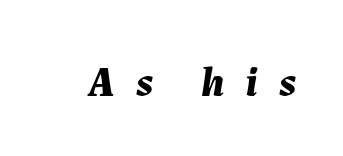
The image shows 42 px bold type, italic (leaning right); set unusually wide letter spacing (+0.49 em), not underlined; medium stroke contrast and a medium x-height.
